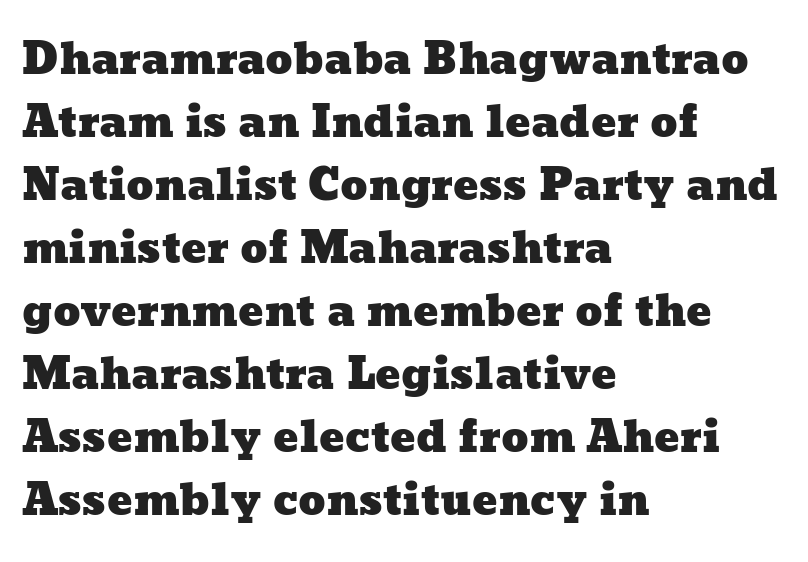
The image shows 42 px wide type; set left-aligned, normal line spacing (1.5x), normal letter spacing, not underlined; low stroke contrast and a medium x-height.
